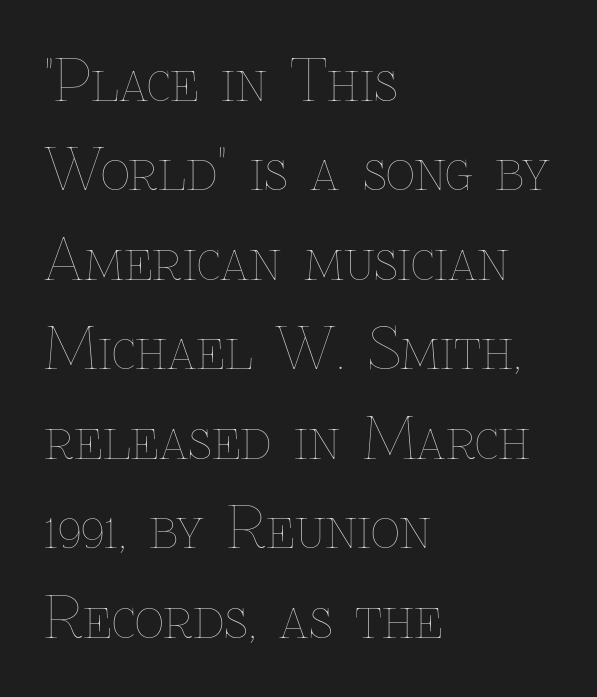
Between one letter and the next there's only the usual sliver of space. Unmarked baselines from the first word to the last. Is this a heavy cut? Hardly; it is regular or lighter. A student would call this left alignment; a typographer would say flush left, rag right. Think of a printed novel: that variable character pitch is what you see here.
